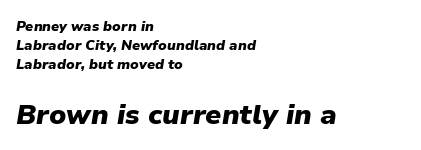
Each letter keeps its own natural width here, so spacing adapts to shape. The paragraph has a hard left edge and a soft right edge. The letters sit at their default tracking, neither squeezed nor spread. Heavy-handed strokes throughout: this text is bold.
